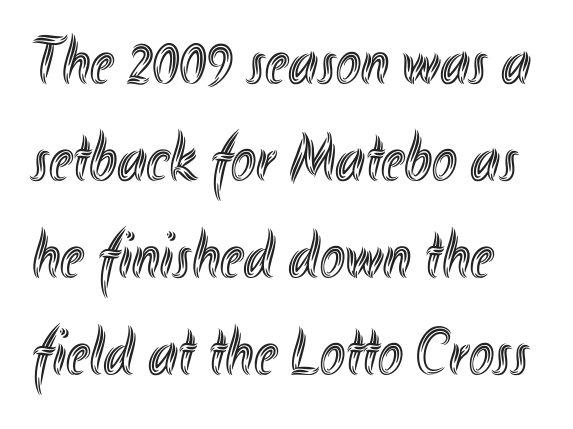
Q: Is the text italic (slanted)? A: Yes.
Q: Is the text underlined? A: No.
Q: Is the spacing between letters normal or unusually wide? A: Normal.
Q: Is the spacing between lines tight, normal or loose? A: Normal.
Q: Width (condensed, normal, or wide)? A: Condensed.
Q: x-height? A: Small.
Q: Monospaced? A: No.
